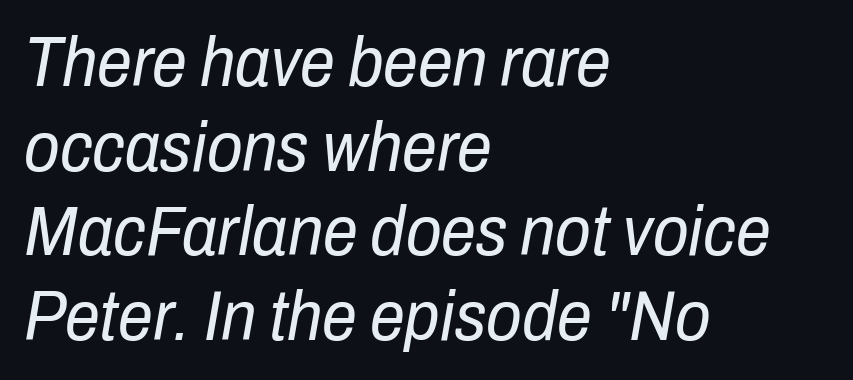
The image shows 70 px regular-weight, condensed type, italic (leaning right); set left-aligned, line spacing 1.21x, normal letter spacing, not underlined; low stroke contrast and a medium x-height.
